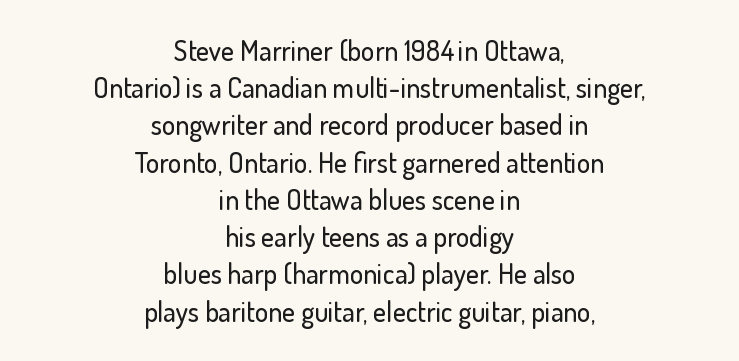
Short and long lines alike share a common midpoint. The letterforms sit shoulder to shoulder at normal distance. This sample keeps an unexceptional amount of space between lines. A typesetter would mark this as roman, not italic.
